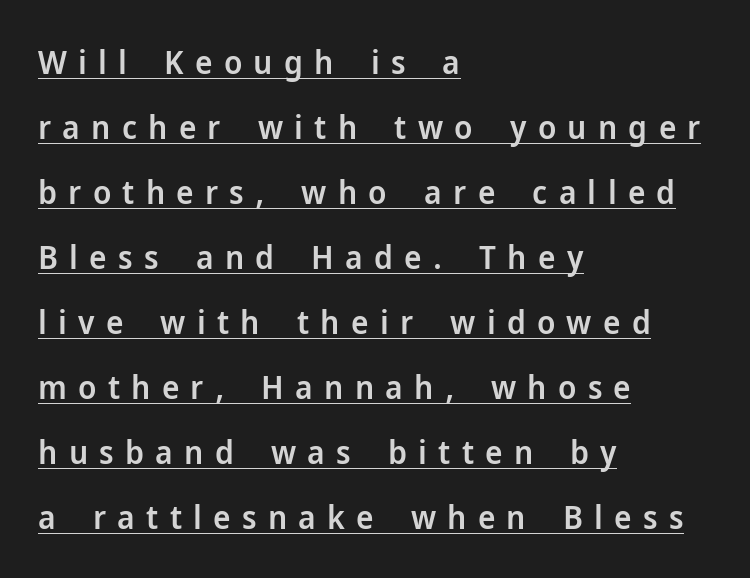
The image shows 33 px semibold sans-serif type, upright; set left-aligned, loose line spacing (1.97x), unusually wide letter spacing (+0.34 em), underlined; low stroke contrast and a medium x-height.
